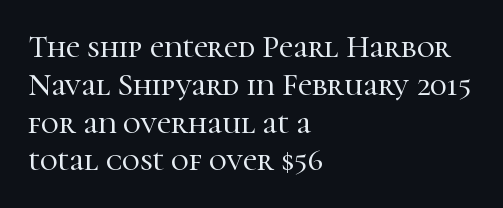
The image shows 31 px serif type, upright; set left-aligned, line spacing 1.22x, normal letter spacing, not underlined; high stroke contrast and a medium x-height.
